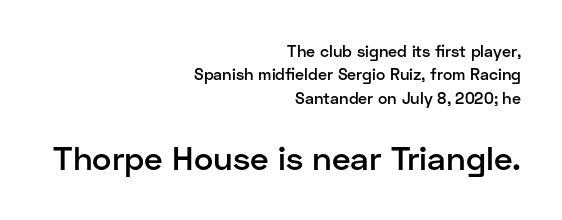
The image shows 33 px semibold sans-serif type, upright; set right-aligned, normal line spacing (1.46x), normal letter spacing, not underlined; the second (bottom) block is 2.06x larger; low stroke contrast and a medium x-height.
